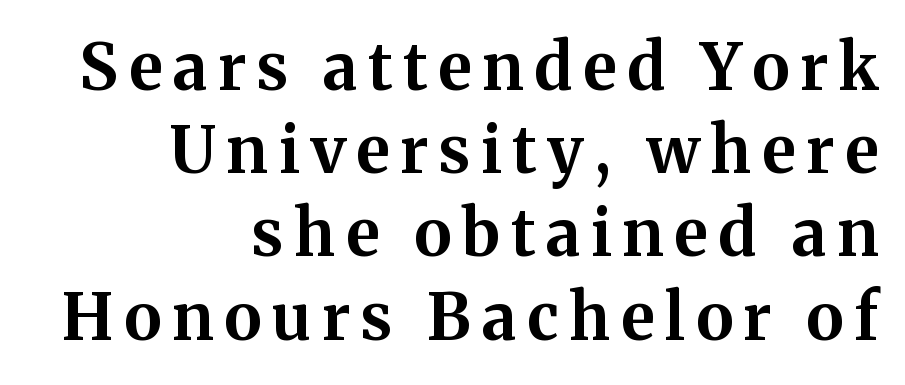
The image shows 64 px bold serif type, upright; set right-aligned, normal line spacing (1.3x), not underlined; medium stroke contrast and a medium x-height.
